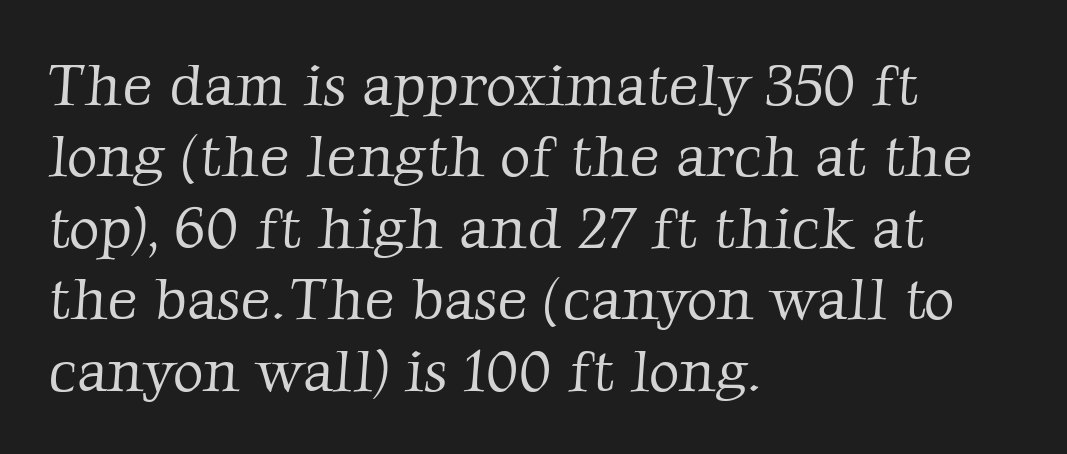
Here the designer chose a conventional face with non-uniform glyph widths. Horizontally, the lines are justified to the leading edge only. Characters follow at the spacing the type designer built in. Observe the serifs anchoring each vertical stroke in this sample. Counters stay open thanks to moderate or lighter strokes.
